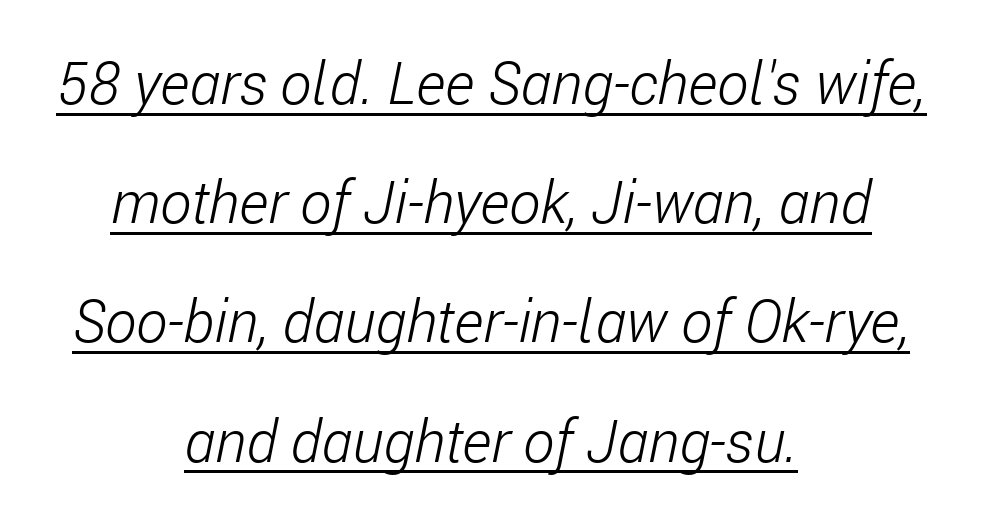
{"italic": "yes", "lean": "right", "slant_degrees": 11, "bold": "no", "weight": "light", "width": "condensed", "stroke_contrast": "low", "x_height": "medium", "monospaced": "no", "underline": "yes", "align": "center", "line_spacing": "loose", "line_spacing_ratio": 2.02, "letter_spacing": "normal", "letter_spacing_em": 0.0, "glyph_px": 59}
